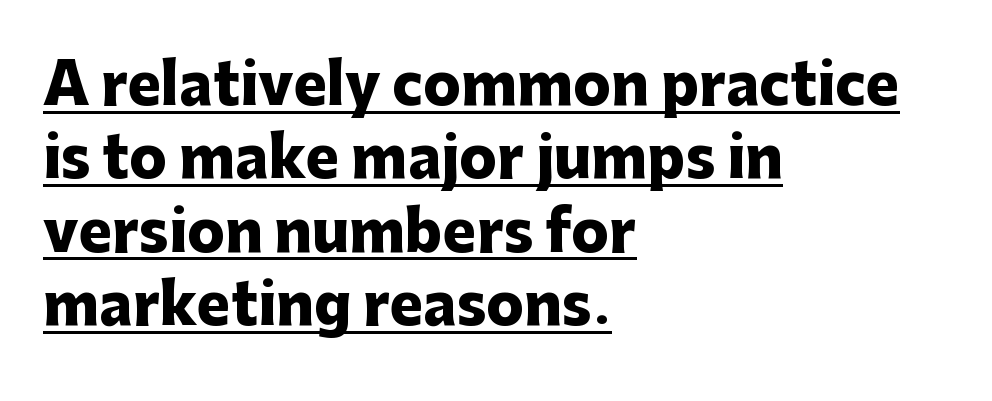
The image shows 56 px heavy sans-serif type, upright; set left-aligned, normal line spacing (1.31x), normal letter spacing, underlined; low stroke contrast and a medium x-height.
